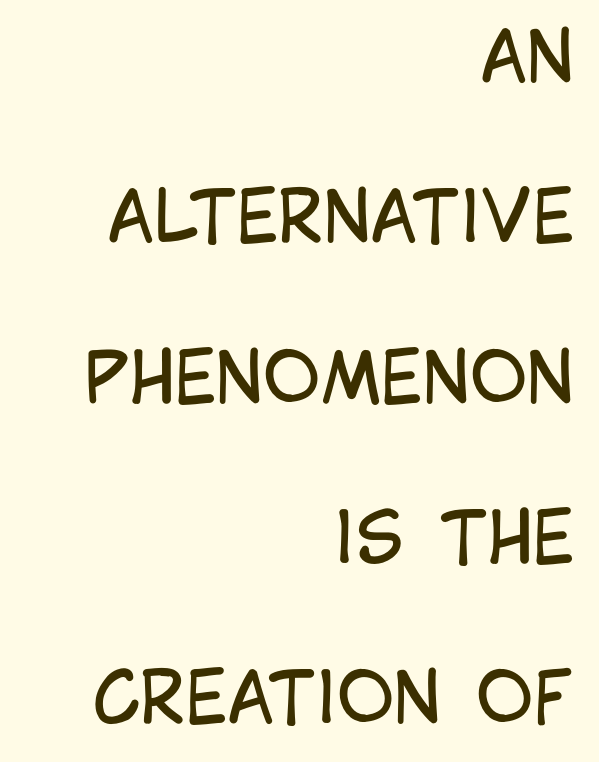
{"serif": "no", "italic": "no", "bold": "no", "weight": "regular", "width": "condensed", "stroke_contrast": "low", "x_height": "large", "monospaced": "no", "underline": "no", "align": "right", "line_spacing": "loose", "line_spacing_ratio": 2.29, "letter_spacing": "normal", "letter_spacing_em": 0.0, "glyph_px": 70}
